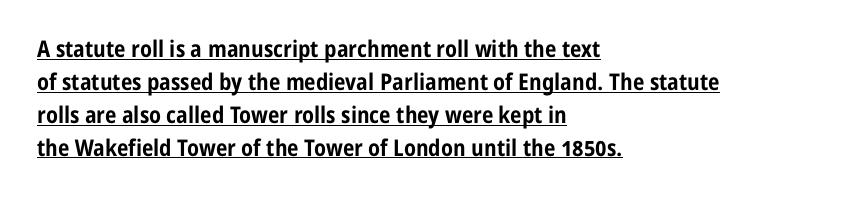
{"italic": "no", "bold": "yes", "underline": "yes", "align": "left", "line_spacing": "normal", "line_spacing_ratio": 1.43, "letter_spacing": "normal", "letter_spacing_em": 0.0, "glyph_px": 23}
